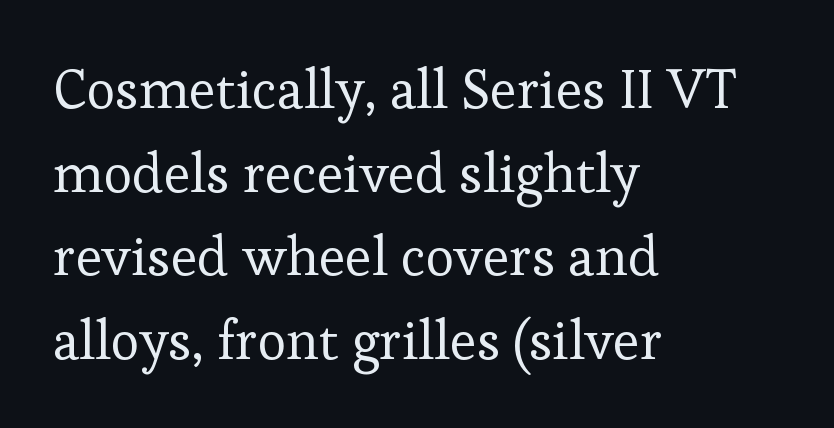
Q: Is the text bold? A: No.
Q: Is the text italic (slanted)? A: No, it is upright.
Q: Is the typeface a serif or a sans-serif typeface? A: Serif.
Q: Is the text underlined? A: No.
Q: How is the paragraph aligned? A: Left-aligned.
Q: Is the spacing between letters normal or unusually wide? A: Normal.
Q: Is the spacing between lines tight, normal or loose? A: Normal.
Q: Width (condensed, normal, or wide)? A: Normal.
Q: Stroke contrast? A: Low.
Q: x-height? A: Medium.
Q: Monospaced? A: No.
